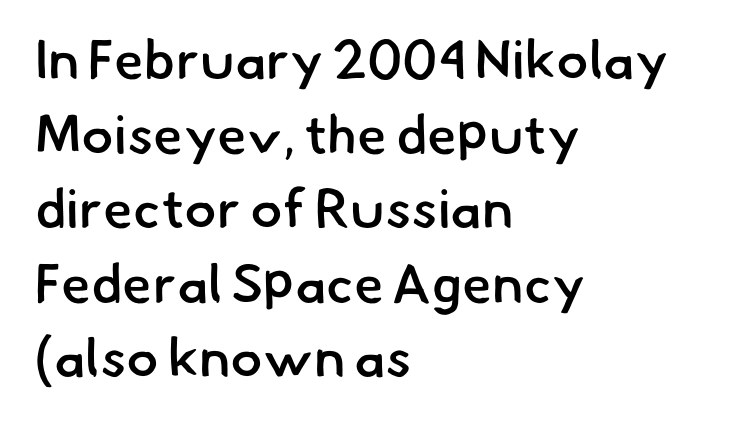
Glance below the letters and you will spot only blank space. The characters look somewhat weighty, a semibold short of true bold. Are there feet on the stems? There aren't — it's a sans. This rendering uses left alignment, leaving the right contour irregular.
